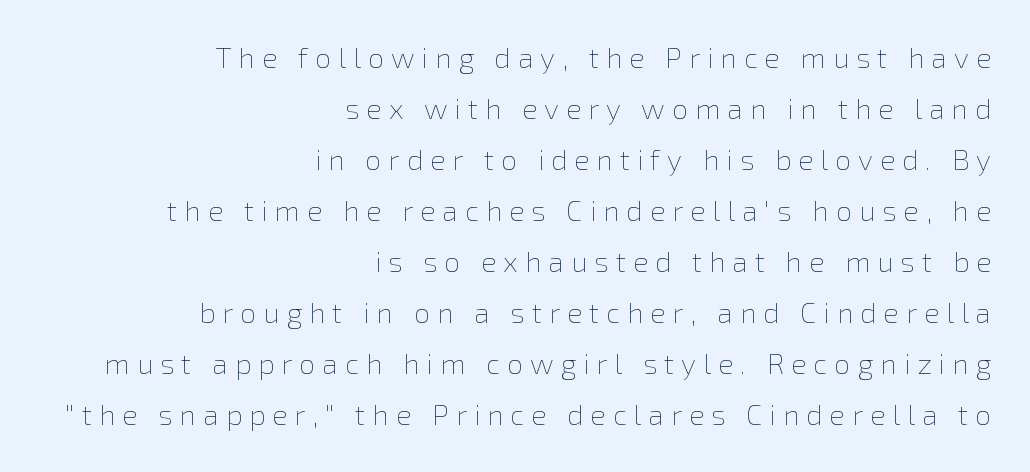
Q: Is the text bold? A: No.
Q: Is the text italic (slanted)? A: No, it is upright.
Q: Is the text underlined? A: No.
Q: How is the paragraph aligned? A: Right-aligned.
Q: Is the spacing between letters normal or unusually wide? A: Unusually wide.
Q: Width (condensed, normal, or wide)? A: Normal.
Q: x-height? A: Medium.
Q: Monospaced? A: No.
